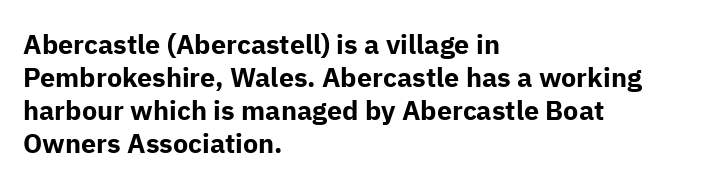
{"italic": "no", "bold": "yes", "underline": "no", "align": "left", "line_spacing_ratio": 1.22, "letter_spacing": "normal", "letter_spacing_em": 0.0, "glyph_px": 27}
